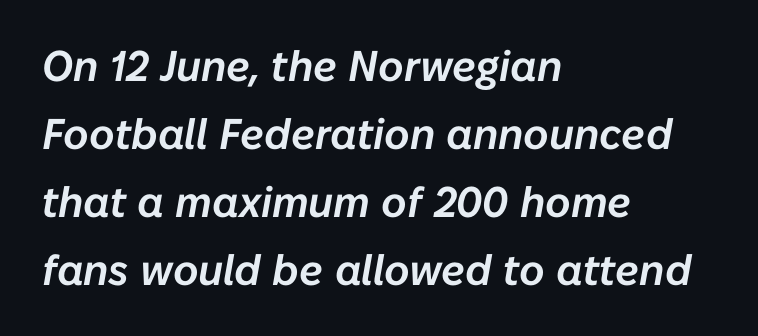
The image shows 43 px text type, italic (leaning right); set left-aligned, normal line spacing (1.58x), normal letter spacing, not underlined; low stroke contrast and a medium x-height.
